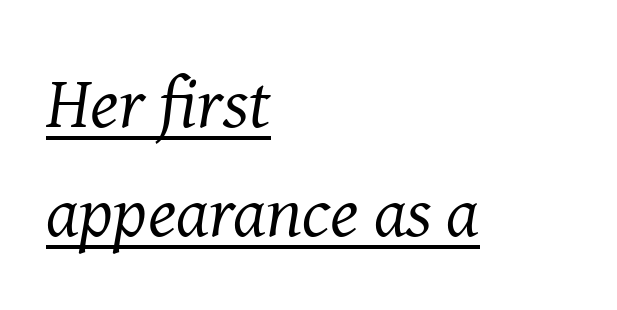
Q: Is the text bold? A: No.
Q: Is the text italic (slanted)? A: Yes, it leans right by about 8 degrees.
Q: Is the typeface a serif or a sans-serif typeface? A: Serif.
Q: Is the text underlined? A: Yes.
Q: How is the paragraph aligned? A: Left-aligned.
Q: Is the spacing between letters normal or unusually wide? A: Normal.
Q: Is the spacing between lines tight, normal or loose? A: Normal.
Q: Width (condensed, normal, or wide)? A: Normal.
Q: Stroke contrast? A: Medium.
Q: x-height? A: Medium.
Q: Monospaced? A: No.
